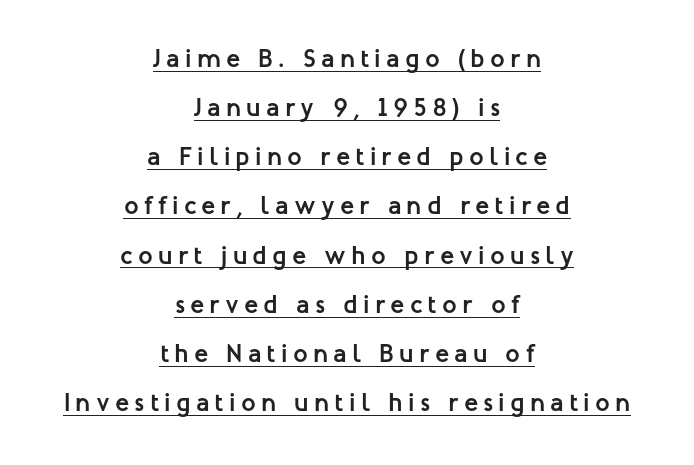
The image shows 26 px bold type, upright; set centered, line spacing 1.89x, unusually wide letter spacing (+0.2 em), underlined.
